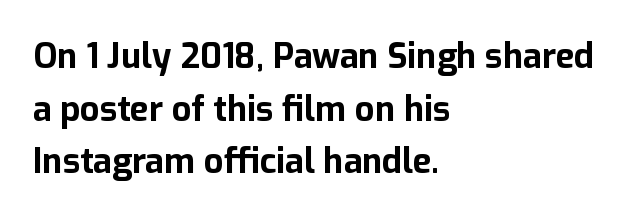
The image shows 34 px bold sans-serif type, upright; set left-aligned, normal line spacing (1.55x), normal letter spacing, not underlined; low stroke contrast and a medium x-height.
